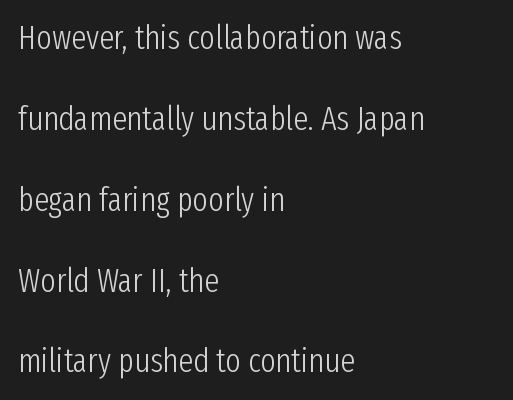
The strokes are not fattened; the text isn't bold. Characters remain perfectly vertical along every line. Lines of text with bare space underneath. Here the designer chose a conventional face with non-uniform glyph widths. The passage shown stacks its lines with a broad gap.
